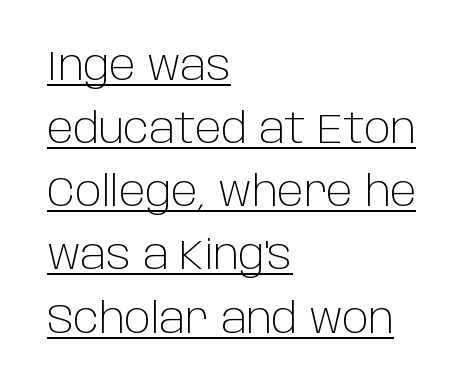
Q: Is the text bold? A: No.
Q: Is the text italic (slanted)? A: No, it is upright.
Q: Is the typeface a serif or a sans-serif typeface? A: Sans-serif.
Q: Is the text underlined? A: Yes.
Q: How is the paragraph aligned? A: Left-aligned.
Q: Is the spacing between letters normal or unusually wide? A: Normal.
Q: Is the spacing between lines tight, normal or loose? A: Normal.
Q: Width (condensed, normal, or wide)? A: Normal.
Q: Stroke contrast? A: Low.
Q: x-height? A: Large.
Q: Monospaced? A: No.
